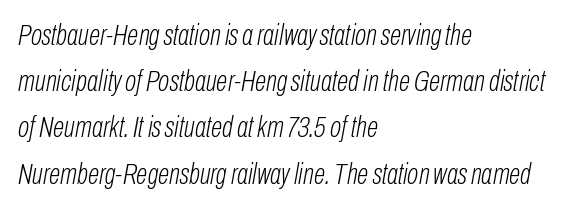
Q: Is the text bold? A: No.
Q: Is the text italic (slanted)? A: Yes, it leans right by about 10 degrees.
Q: Is the text underlined? A: No.
Q: How is the paragraph aligned? A: Left-aligned.
Q: Is the spacing between letters normal or unusually wide? A: Normal.
Q: Is the spacing between lines tight, normal or loose? A: Normal.
Q: Width (condensed, normal, or wide)? A: Condensed.
Q: Stroke contrast? A: Low.
Q: x-height? A: Medium.
Q: Monospaced? A: No.
